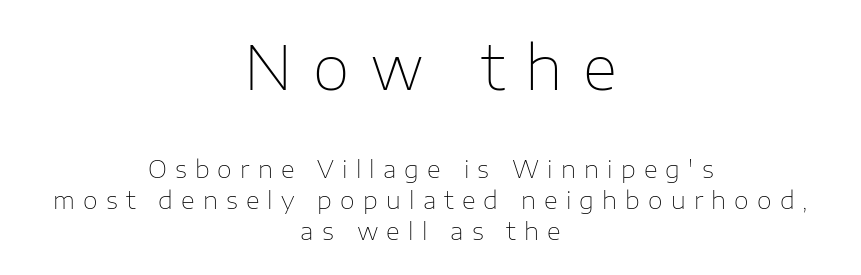
{"serif": "no", "italic": "no", "bold": "no", "weight": "thin", "width": "normal", "stroke_contrast": "low", "x_height": "medium", "monospaced": "no", "underline": "no", "align": "center", "line_spacing": "normal", "line_spacing_ratio": 1.29, "letter_spacing": "wide", "letter_spacing_em": 0.34, "larger_block": "first", "size_ratio": 2.5, "glyph_px": 60}
